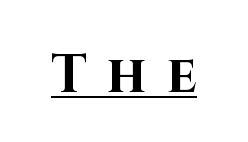
Q: Is the text bold? A: Yes.
Q: Is the text italic (slanted)? A: No, it is upright.
Q: Is the typeface a serif or a sans-serif typeface? A: Sans-serif.
Q: Is the text underlined? A: Yes.
Q: Is the spacing between letters normal or unusually wide? A: Unusually wide.
Q: Width (condensed, normal, or wide)? A: Normal.
Q: Stroke contrast? A: High.
Q: x-height? A: Large.
Q: Monospaced? A: No.
